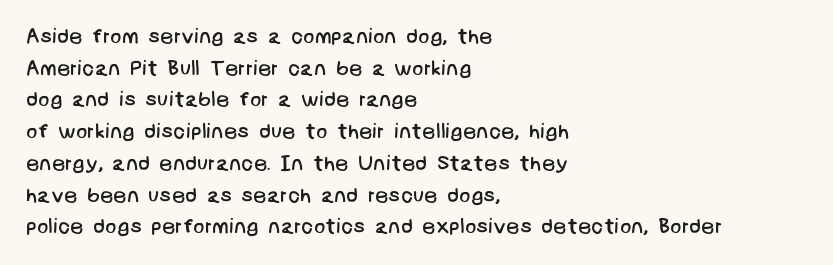
The image shows 21 px text type; set left-aligned, normal line spacing (1.51x), normal letter spacing, not underlined.
